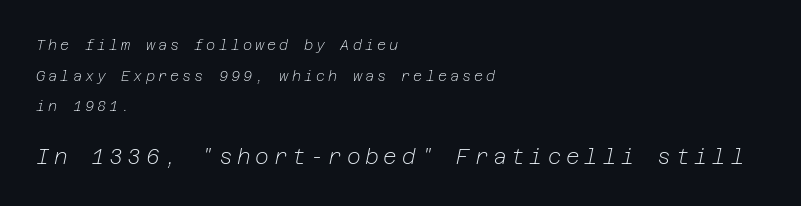
The image shows 21 px text type, italic (leaning right); set left-aligned, loose line spacing (2.18x), unusually wide letter spacing (+0.22 em), not underlined; the second (bottom) block is 1.5x larger.
